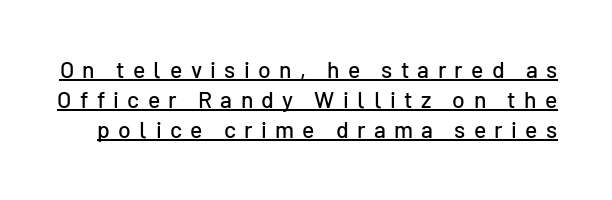
Between one letter and the next there's a generous, obvious gap. The lettering stays uniformly vertical, giving the passage a roman look. A continuous stroke trails under the words, as in a hyperlink. The block of text has a typical density, with ordinary space between rows.
